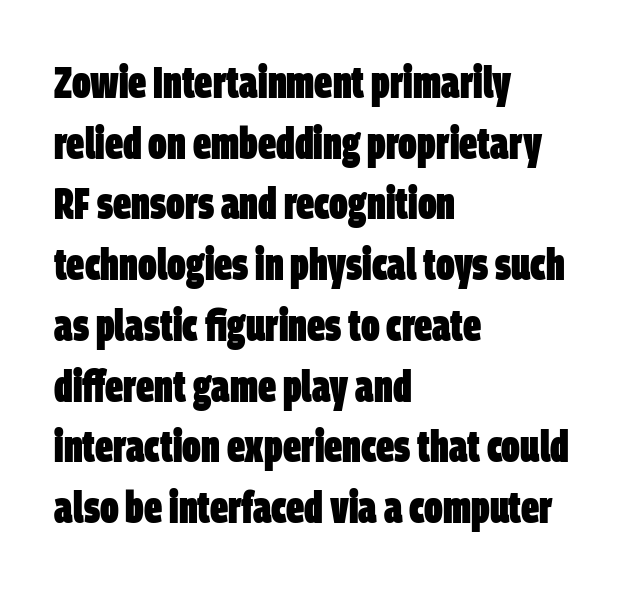
The image shows 45 px heavy, condensed sans-serif type; set left-aligned, normal line spacing (1.35x), normal letter spacing, not underlined; low stroke contrast and a large x-height.
